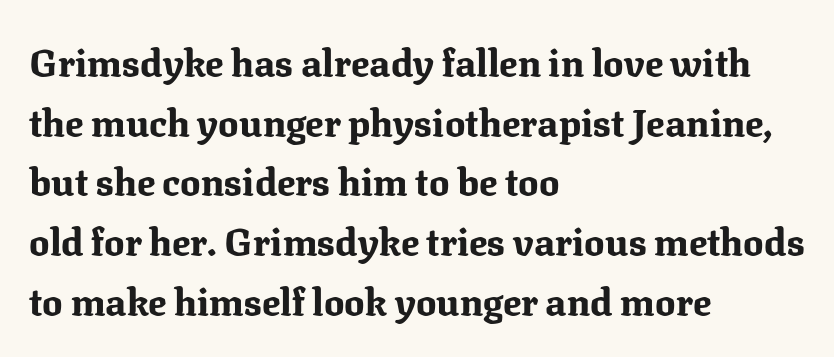
Each new line begins a customary step beneath the previous one. A serif font was chosen for this passage. Where is the straight margin? On the left. Italic: no, the glyphs are upright roman. Inter-character spacing is left at the font's built-in metrics. The baseline area is clear.
